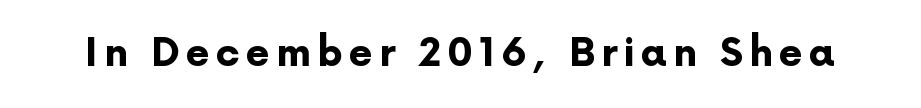
Any mark beneath the type? The region is blank. The type family on display is of the sans-serif kind. The rendering uses natural spacing where letterforms have individual widths. I'd describe the lettering as bold — thick and assertive.
